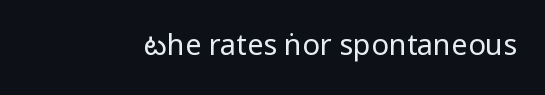
The image shows 29 px regular-weight, condensed sans-serif type, upright; set normal letter spacing, not underlined; low stroke contrast and a large x-height.
